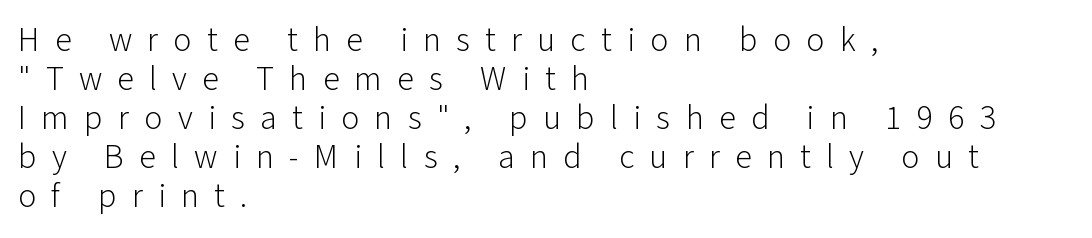
The image shows 34 px light sans-serif type, upright; set left-aligned, tight line spacing (1.15x), unusually wide letter spacing (+0.45 em), not underlined; low stroke contrast and a medium x-height.
